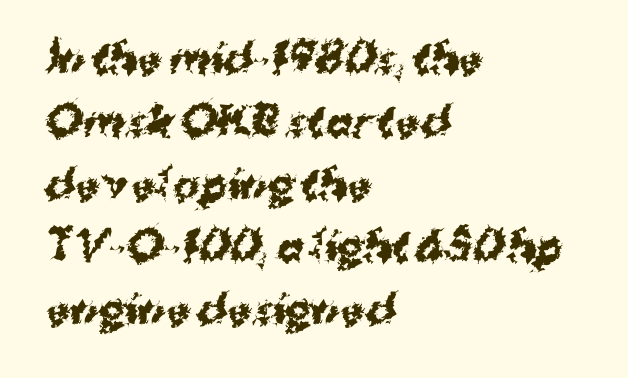
Q: Is the text bold? A: Yes.
Q: Is the typeface a serif or a sans-serif typeface? A: Sans-serif.
Q: Is the text underlined? A: No.
Q: How is the paragraph aligned? A: Left-aligned.
Q: Is the spacing between letters normal or unusually wide? A: Normal.
Q: Is the spacing between lines tight, normal or loose? A: Normal.
Q: Width (condensed, normal, or wide)? A: Normal.
Q: Stroke contrast? A: Medium.
Q: x-height? A: Medium.
Q: Monospaced? A: No.
